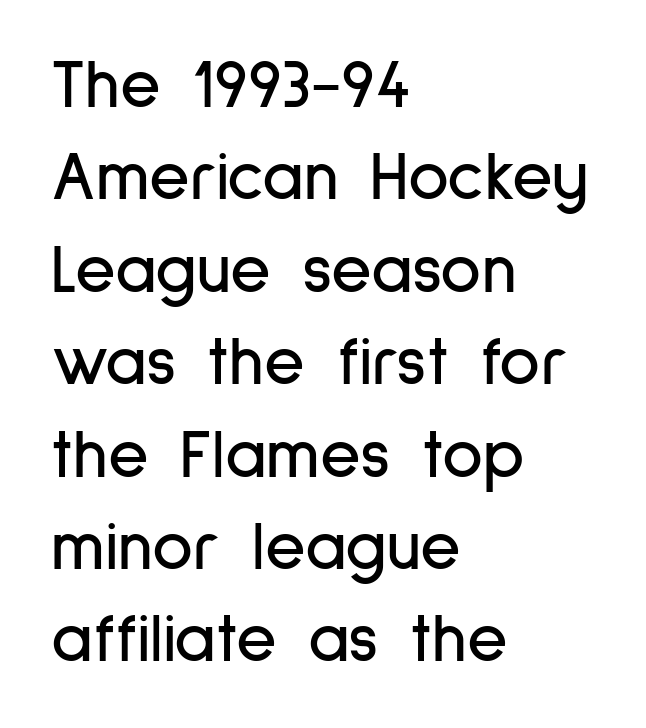
No word sits above an underline. Inter-character spacing is left at the font's built-in metrics. Posture: straight, roman, zero tilt. Line beginnings align vertically; line endings do not.
